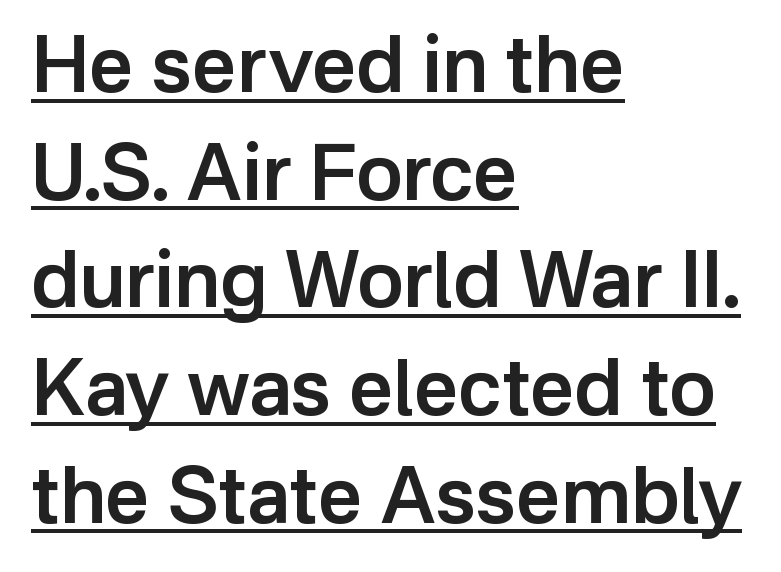
{"serif": "no", "italic": "no", "bold": "semi", "weight": "semibold", "width": "normal", "stroke_contrast": "low", "x_height": "medium", "monospaced": "no", "underline": "yes", "align": "left", "line_spacing": "normal", "line_spacing_ratio": 1.38, "letter_spacing": "normal", "letter_spacing_em": 0.0, "glyph_px": 78}
